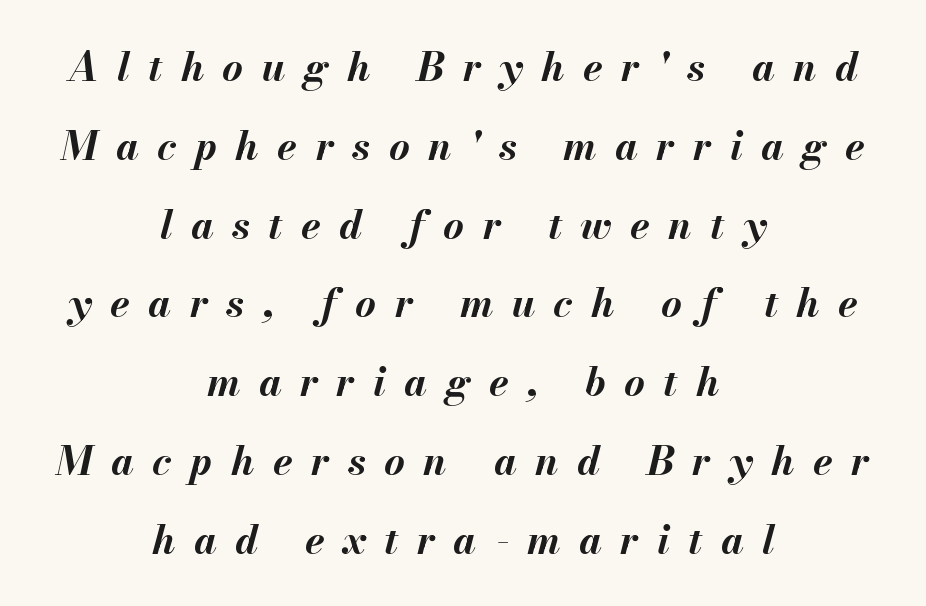
{"italic": "yes", "lean": "right", "slant_degrees": 13, "bold": "yes", "weight": "bold", "width": "normal", "stroke_contrast": "medium", "x_height": "small", "monospaced": "no", "underline": "no", "align": "center", "line_spacing": "loose", "line_spacing_ratio": 1.97, "letter_spacing": "wide", "letter_spacing_em": 0.46, "glyph_px": 40}
